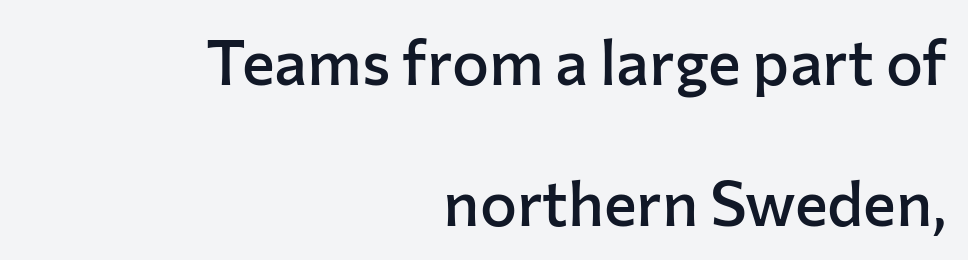
Q: Is the text bold? A: Semi-bold.
Q: Is the text italic (slanted)? A: No, it is upright.
Q: Is the typeface a serif or a sans-serif typeface? A: Sans-serif.
Q: Is the text underlined? A: No.
Q: How is the paragraph aligned? A: Right-aligned.
Q: Is the spacing between letters normal or unusually wide? A: Normal.
Q: Is the spacing between lines tight, normal or loose? A: Loose.
Q: Width (condensed, normal, or wide)? A: Normal.
Q: Stroke contrast? A: Low.
Q: x-height? A: Medium.
Q: Monospaced? A: No.
